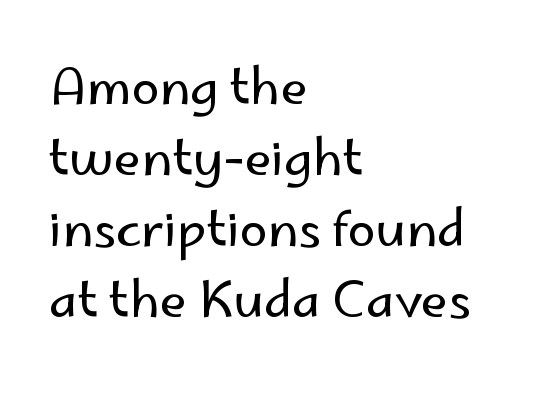
{"serif": "no", "italic": "no", "bold": "no", "weight": "regular", "width": "normal", "stroke_contrast": "low", "x_height": "small", "monospaced": "no", "underline": "no", "align": "left", "line_spacing": "normal", "line_spacing_ratio": 1.42, "letter_spacing": "normal", "letter_spacing_em": 0.0, "glyph_px": 50}
